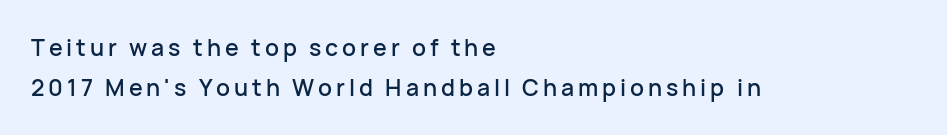
Short and long lines alike share a common starting point at left. Posture: straight, roman, zero tilt. The passage shown is not underscored anywhere.
